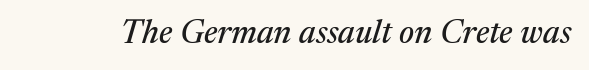
Q: Is the text italic (slanted)? A: Yes, it leans right by about 17 degrees.
Q: Is the typeface a serif or a sans-serif typeface? A: Serif.
Q: Is the text underlined? A: No.
Q: Is the spacing between letters normal or unusually wide? A: Normal.
Q: Width (condensed, normal, or wide)? A: Normal.
Q: Stroke contrast? A: Medium.
Q: x-height? A: Medium.
Q: Monospaced? A: No.
